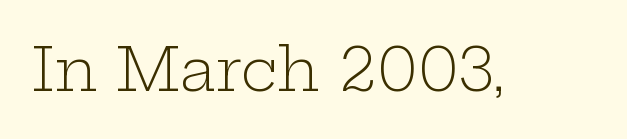
Q: Is the text bold? A: No.
Q: Is the text italic (slanted)? A: No, it is upright.
Q: Is the typeface a serif or a sans-serif typeface? A: Serif.
Q: Is the text underlined? A: No.
Q: Is the spacing between letters normal or unusually wide? A: Normal.
Q: Width (condensed, normal, or wide)? A: Wide.
Q: Stroke contrast? A: Low.
Q: x-height? A: Medium.
Q: Monospaced? A: No.
